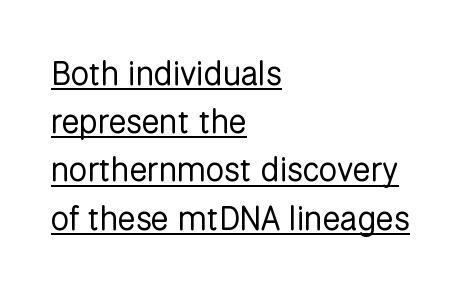
Does a line run under the words? Yes, clearly. What's the leading like? Ordinary, nothing unusual. Serif or sans? Sans — the stroke terminals are bare. Varying glyph widths throughout — classic text-font behaviour. Characters follow at the spacing the type designer built in. Visually the block forms a straight wall on the left and a jagged coastline on the right.
